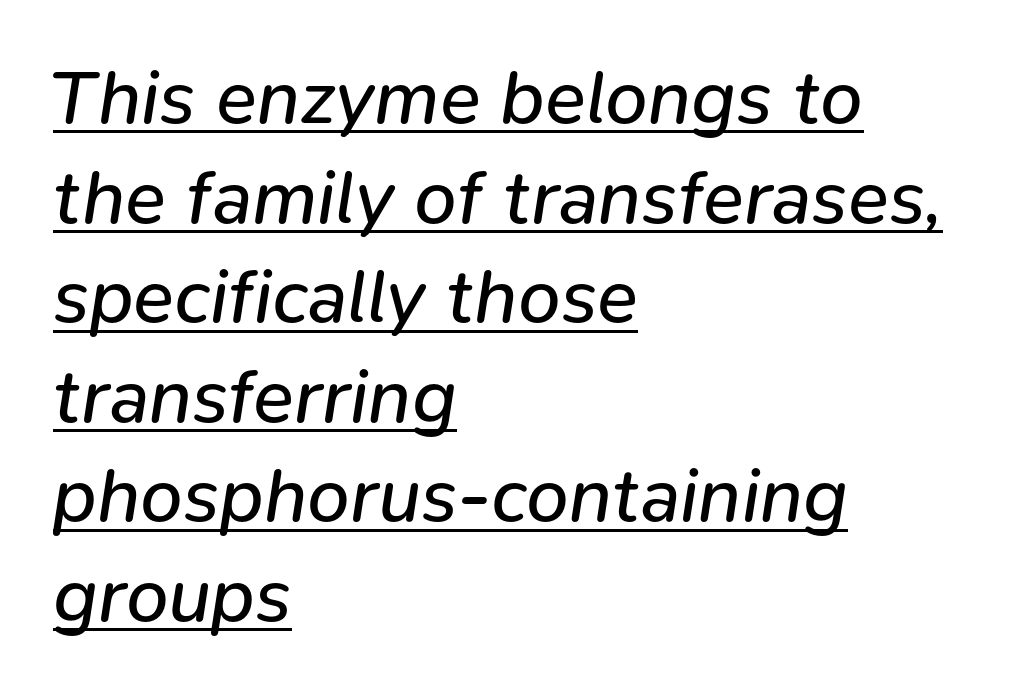
{"italic": "yes", "lean": "right", "slant_degrees": 9, "bold": "no", "weight": "regular", "width": "normal", "stroke_contrast": "low", "x_height": "medium", "monospaced": "no", "underline": "yes", "align": "left", "line_spacing": "normal", "line_spacing_ratio": 1.31, "letter_spacing": "normal", "letter_spacing_em": 0.0, "glyph_px": 76}
